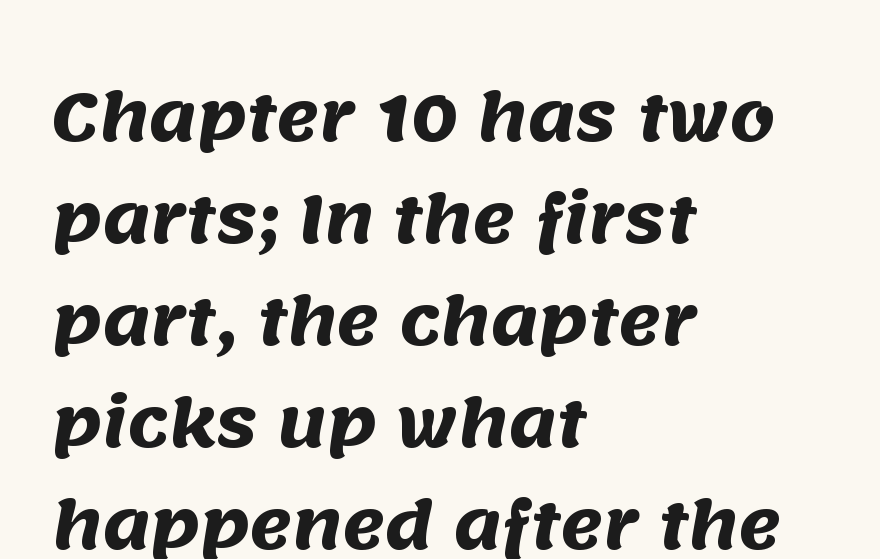
{"serif": "no", "bold": "yes", "weight": "heavy", "width": "normal", "stroke_contrast": "medium", "x_height": "large", "monospaced": "no", "underline": "no", "align": "left", "line_spacing": "normal", "line_spacing_ratio": 1.57, "letter_spacing": "normal", "letter_spacing_em": 0.0, "glyph_px": 65}
